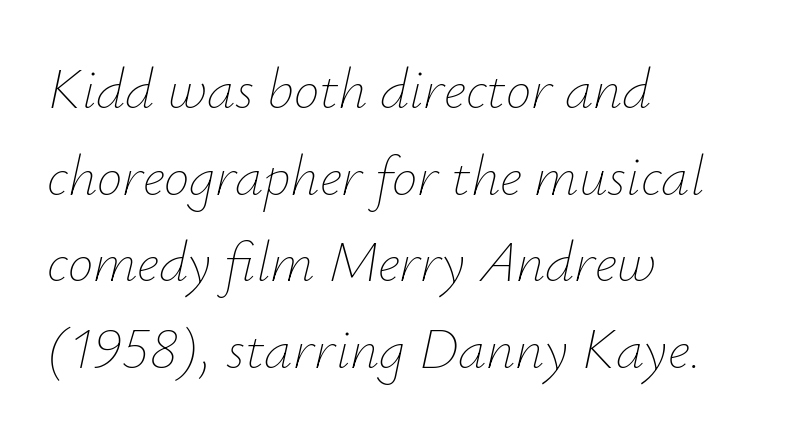
{"italic": "yes", "lean": "right", "slant_degrees": 12, "bold": "no", "weight": "thin", "width": "normal", "stroke_contrast": "low", "x_height": "small", "monospaced": "no", "underline": "no", "align": "left", "line_spacing": "normal", "line_spacing_ratio": 1.52, "letter_spacing": "normal", "letter_spacing_em": 0.0, "glyph_px": 57}
